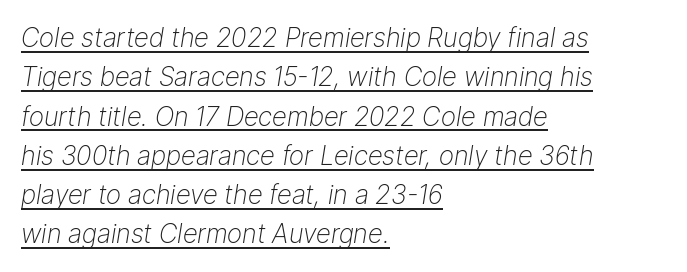
{"italic": "yes", "lean": "right", "slant_degrees": 9, "bold": "no", "underline": "yes", "align": "left", "line_spacing": "normal", "line_spacing_ratio": 1.51, "letter_spacing": "normal", "letter_spacing_em": 0.0, "glyph_px": 26}
